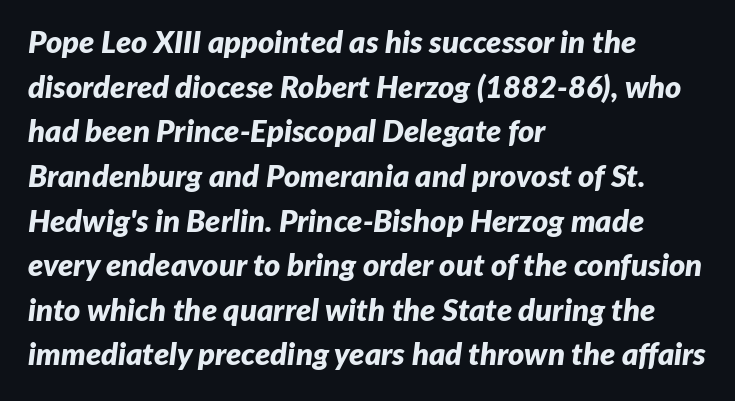
The image shows 31 px bold type, italic (leaning right); set left-aligned, normal line spacing (1.44x), normal letter spacing, not underlined; low stroke contrast and a medium x-height.
